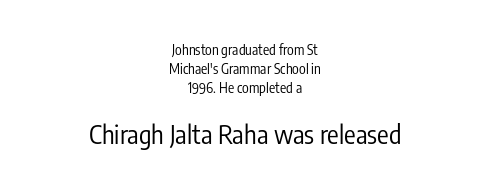
The image shows 26 px text type, upright; set centered, normal line spacing (1.34x), normal letter spacing, not underlined; the second (bottom) block is 1.86x larger.
